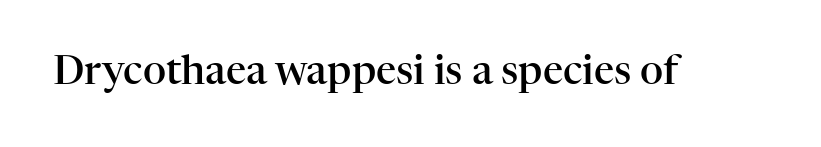
The image shows 40 px semibold serif type, upright; set normal letter spacing, not underlined; high stroke contrast and a medium x-height.
